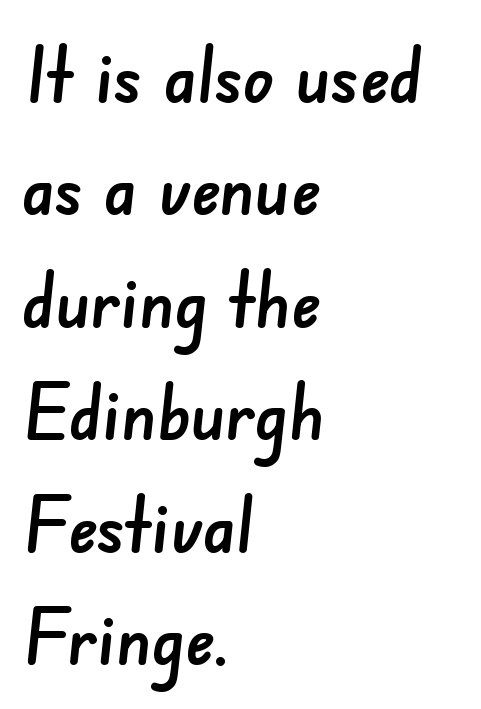
Serif or sans? Sans — the stroke terminals are bare. Each word holds together tightly as a unit, with standard inter-letter gaps. Does the copy run flush right? No — it runs flush left. Is this a fixed-width face? No — the glyphs have proportional, varying widths. Only glyphs here, with clear space below each row. Whoever set this chose a conventional vertical rhythm.
